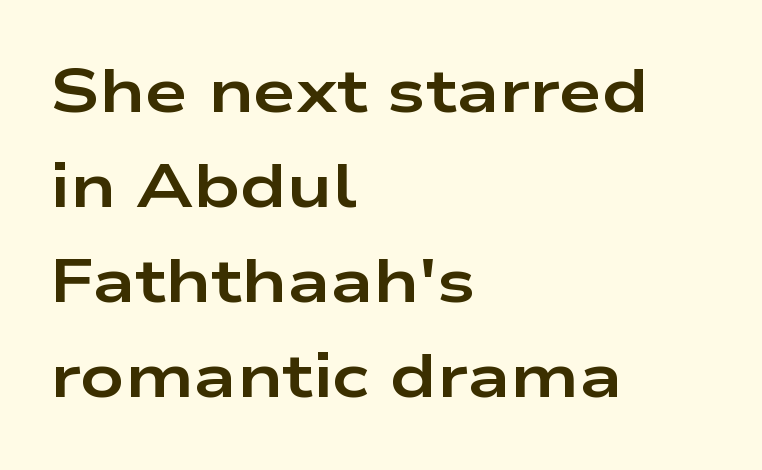
Any mark beneath the type? The region is blank. One glance says typical: line gaps are just what's usual. Unlike italic type, these characters show no tilt at all. The rendering keeps characters at their native spacing. Each letter keeps its own natural width here, so spacing adapts to shape.
